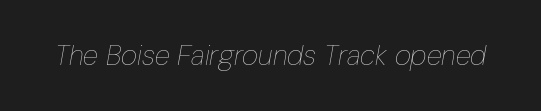
The image shows 28 px thin, condensed type, italic (leaning right); set normal letter spacing, not underlined; low stroke contrast and a medium x-height.
